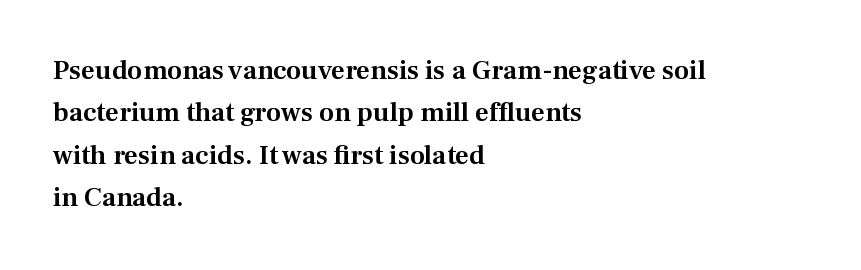
{"italic": "no", "underline": "no", "align": "left", "line_spacing": "normal", "line_spacing_ratio": 1.57, "letter_spacing": "normal", "letter_spacing_em": 0.0, "glyph_px": 27}
